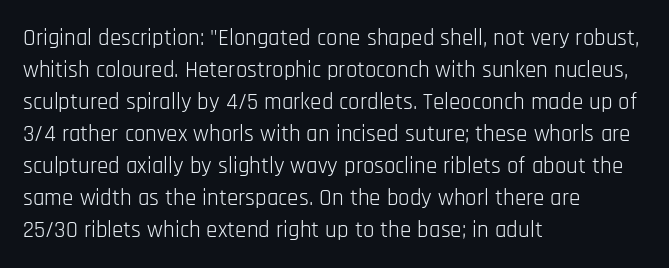
{"italic": "no", "bold": "no", "underline": "no", "align": "left", "line_spacing": "normal", "line_spacing_ratio": 1.39, "letter_spacing": "normal", "letter_spacing_em": 0.0, "glyph_px": 23}
